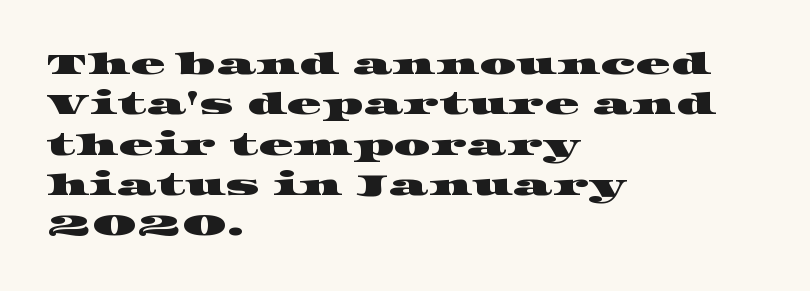
The image shows 29 px wide serif type; set left-aligned, normal line spacing (1.39x), normal letter spacing, not underlined; high stroke contrast and a large x-height.
